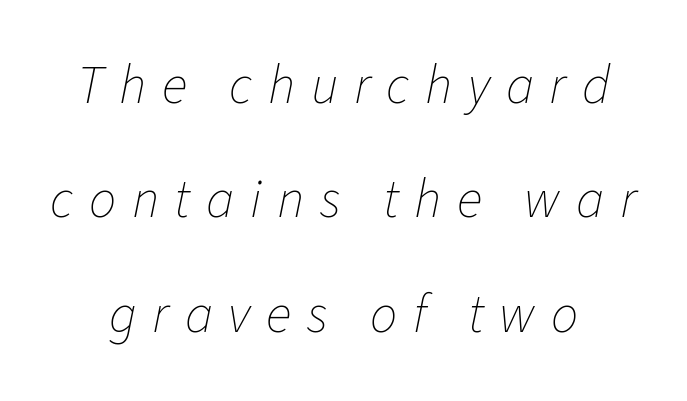
The image shows 54 px thin type, italic (leaning right); set centered, loose line spacing (2.12x), unusually wide letter spacing (+0.29 em), not underlined; low stroke contrast and a medium x-height.
